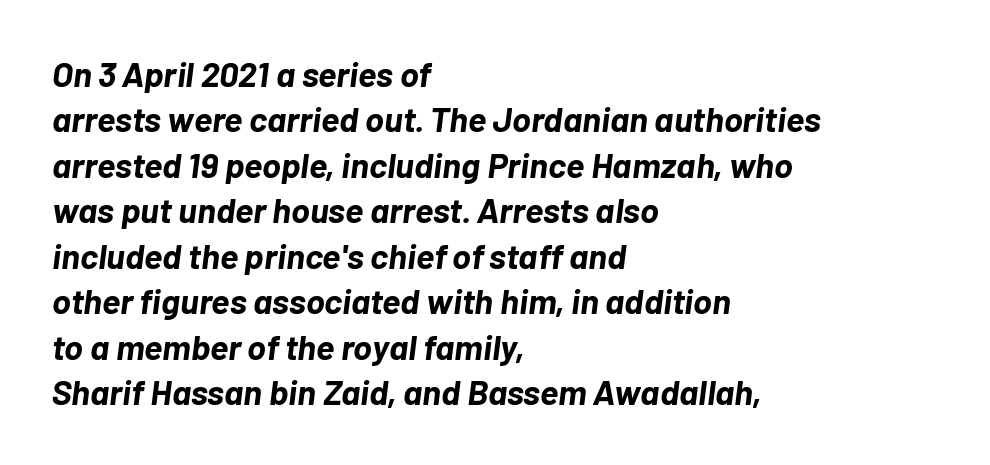
The image shows 35 px bold type, italic (leaning right); set left-aligned, normal line spacing (1.3x), normal letter spacing, not underlined; low stroke contrast and a medium x-height.
